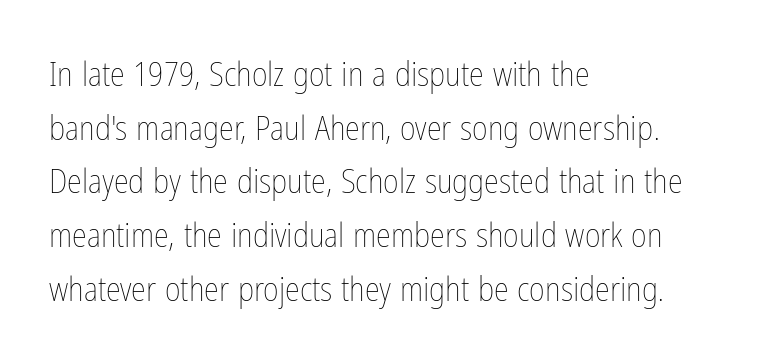
{"italic": "no", "bold": "no", "weight": "thin", "width": "condensed", "stroke_contrast": "low", "x_height": "medium", "monospaced": "no", "underline": "no", "align": "left", "line_spacing": "normal", "line_spacing_ratio": 1.58, "letter_spacing": "normal", "letter_spacing_em": 0.0, "glyph_px": 34}
